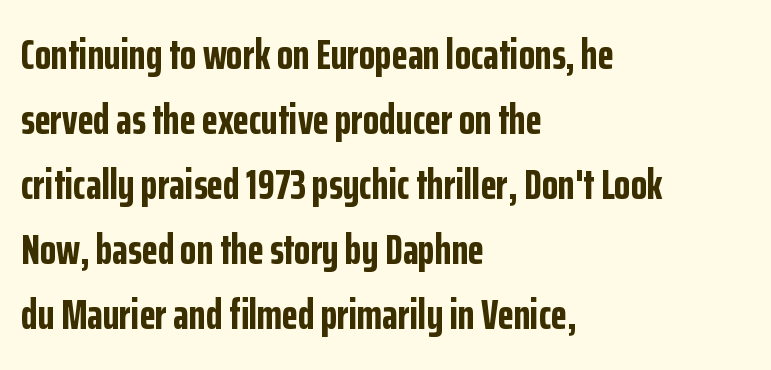
The foot of each line stays bare and open. Characters follow at the spacing the type designer built in. Type style note: lacks serifs. Here the designer chose a conventional face with non-uniform glyph widths.
